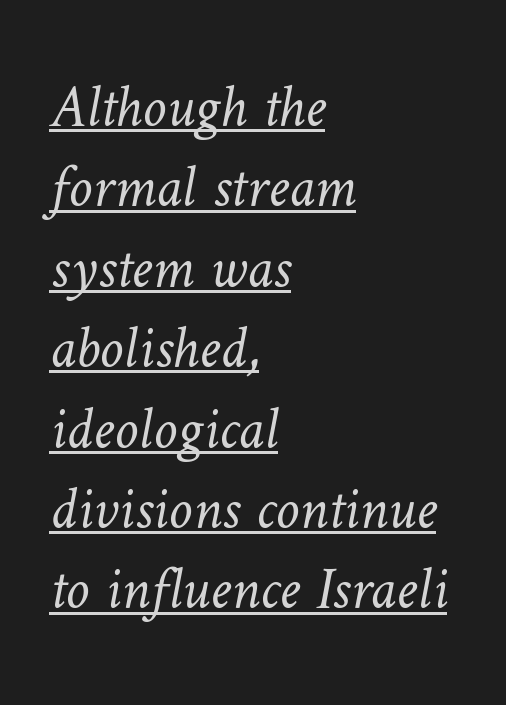
{"bold": "no", "weight": "light", "width": "normal", "stroke_contrast": "low", "x_height": "medium", "monospaced": "no", "underline": "yes", "align": "left", "line_spacing": "normal", "line_spacing_ratio": 1.34, "letter_spacing": "normal", "letter_spacing_em": 0.0, "glyph_px": 60}
